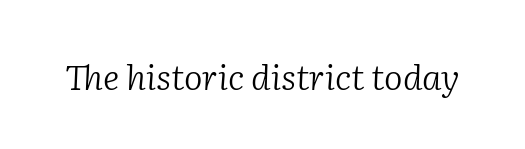
The text was rendered using a seriffed face with decorative stroke endings. Rendered with sloped, italic letterforms. The passage shown is not underscored anywhere. This is not heavy type; no bold has been used. Looks like regular typesetting: each glyph gets only the width it needs. Here the glyphs are tracked normally, forming tight word shapes.
